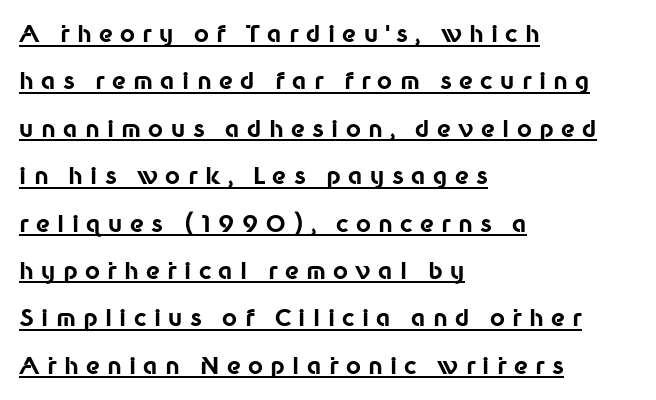
If you drew a ruler down the left edge, every line would touch it. This rendering features underlined lettering. Look at the tracking — it's clearly loosened, letters drifting apart. This sample trades compactness for vertical openness between lines. Strokes here are thick enough to call this a true bold. Posture: straight, roman, zero tilt.
